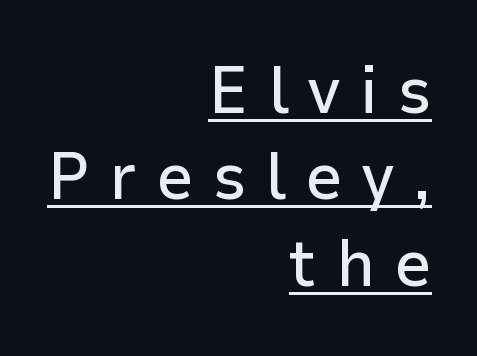
{"serif": "no", "italic": "no", "width": "normal", "stroke_contrast": "low", "x_height": "medium", "monospaced": "no", "underline": "yes", "align": "right", "line_spacing": "normal", "line_spacing_ratio": 1.31, "letter_spacing": "wide", "letter_spacing_em": 0.29, "glyph_px": 66}
